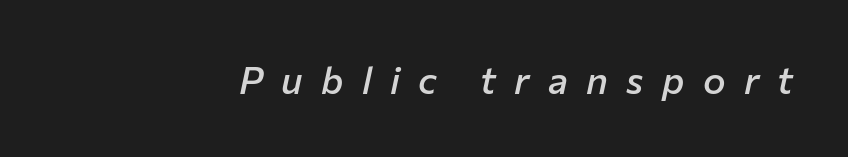
Any mark beneath the type? The region is blank. As a designer I'd log this as weight 600, semibold. The horizontal fit of the characters is loose and conspicuously gappy. Think of a printed novel: that variable character pitch is what you see here. The passage shown leans; its letterforms are oblique.
